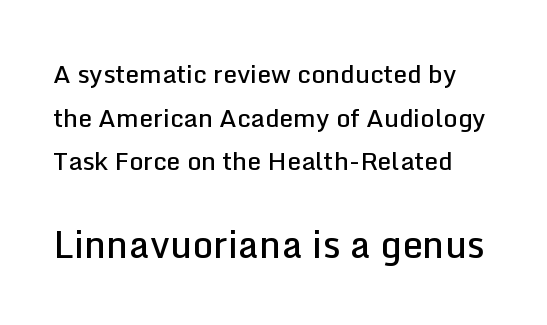
Inter-character spacing is left at the font's built-in metrics. Style check: upright. You get the small type first, then a jump to larger type. Has an underline been added? It has not. The rendering uses a semibold face; strokes are thickened but not to full bold. Classification — sans serif.
